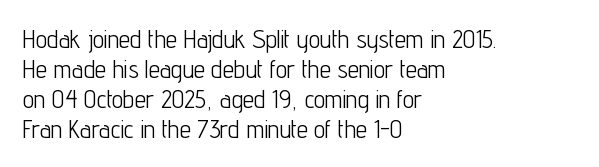
The image shows 25 px text type, upright; set left-aligned, line spacing 1.2x, normal letter spacing, not underlined.
